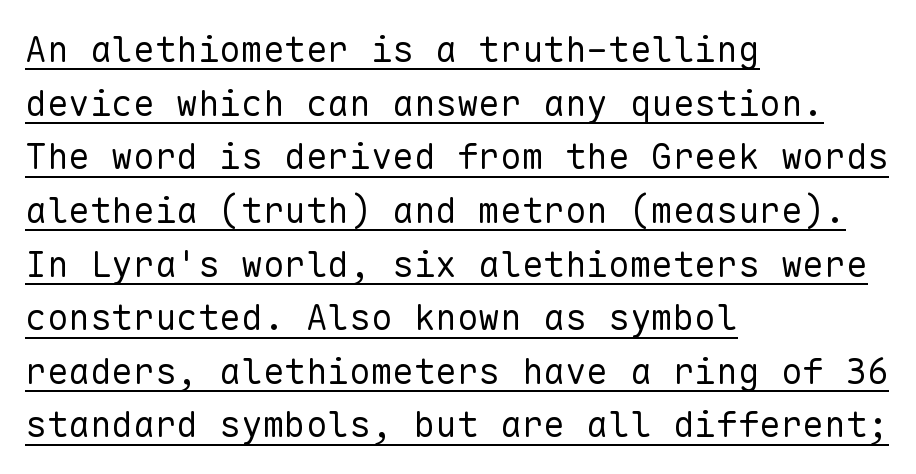
{"serif": "no", "italic": "no", "bold": "no", "weight": "regular", "width": "normal", "stroke_contrast": "low", "x_height": "medium", "monospaced": "yes", "underline": "yes", "align": "left", "line_spacing": "normal", "line_spacing_ratio": 1.49, "letter_spacing": "normal", "letter_spacing_em": 0.0, "glyph_px": 36}
